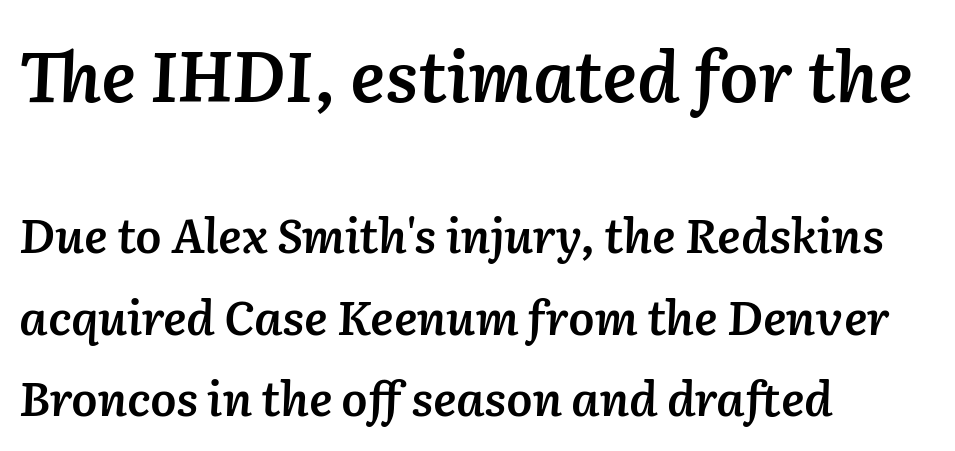
The image shows 70 px semibold type, italic (leaning right); set left-aligned, line spacing 1.74x, normal letter spacing, not underlined; the first (top) block is 1.49x larger; low stroke contrast and a medium x-height.
